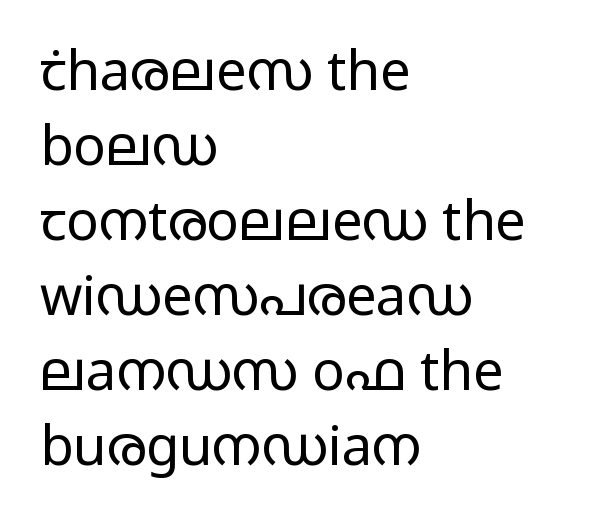
Q: Is the text bold? A: No.
Q: Is the text italic (slanted)? A: No, it is upright.
Q: Is the typeface a serif or a sans-serif typeface? A: Sans-serif.
Q: Is the text underlined? A: No.
Q: How is the paragraph aligned? A: Left-aligned.
Q: Is the spacing between letters normal or unusually wide? A: Normal.
Q: Is the spacing between lines tight, normal or loose? A: Normal.
Q: Width (condensed, normal, or wide)? A: Wide.
Q: Stroke contrast? A: Low.
Q: x-height? A: Medium.
Q: Monospaced? A: No.
